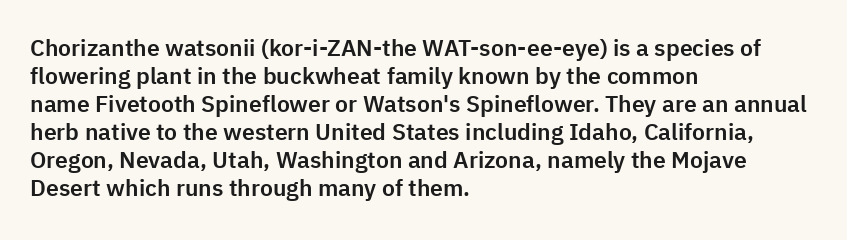
{"italic": "no", "underline": "no", "align": "left", "line_spacing_ratio": 1.22, "letter_spacing": "normal", "letter_spacing_em": 0.0, "glyph_px": 23}
